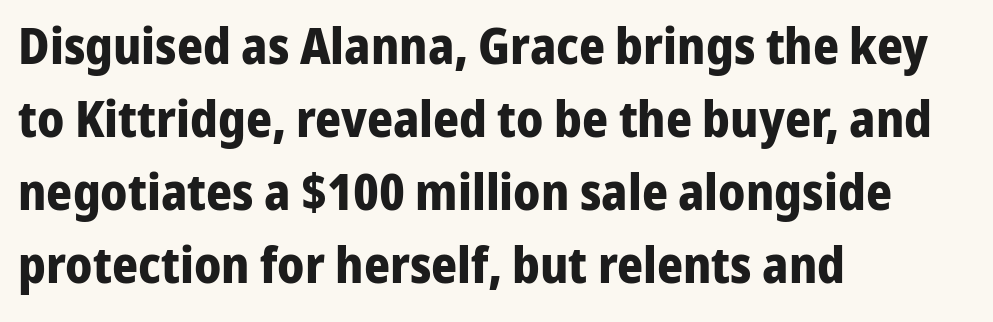
{"serif": "no", "italic": "no", "bold": "yes", "weight": "bold", "width": "normal", "stroke_contrast": "low", "x_height": "medium", "monospaced": "no", "underline": "no", "align": "left", "line_spacing": "normal", "line_spacing_ratio": 1.46, "letter_spacing": "normal", "letter_spacing_em": 0.0, "glyph_px": 50}
